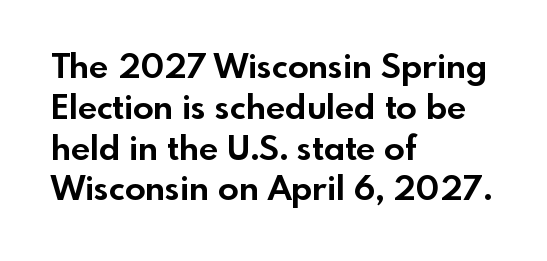
The image shows 34 px bold sans-serif type, upright; set left-aligned, line spacing 1.2x, normal letter spacing, not underlined; a small x-height.
